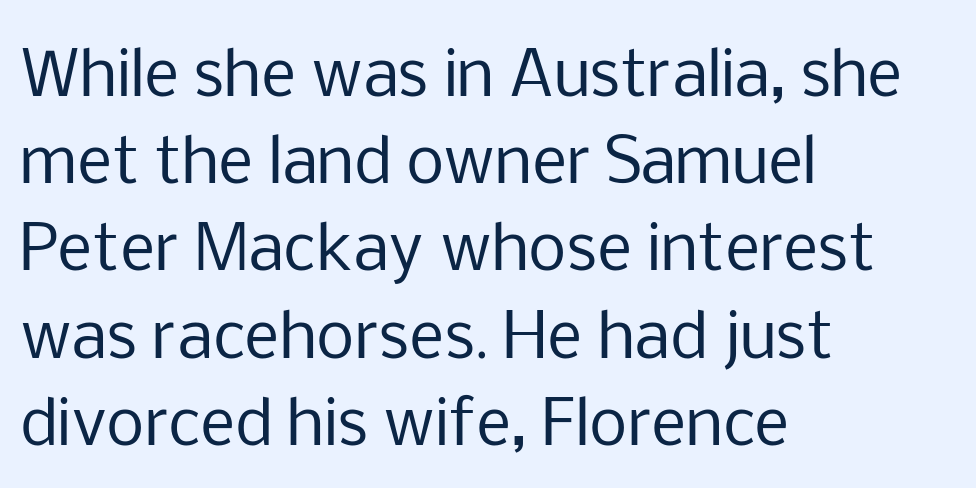
The rendering shows plain stroke endings on the letterforms — a sans-serif design. The cut favours lightness, reaching ordinary text weight at its darkest. Leading: standard. Here the designer chose a conventional face with non-uniform glyph widths.
